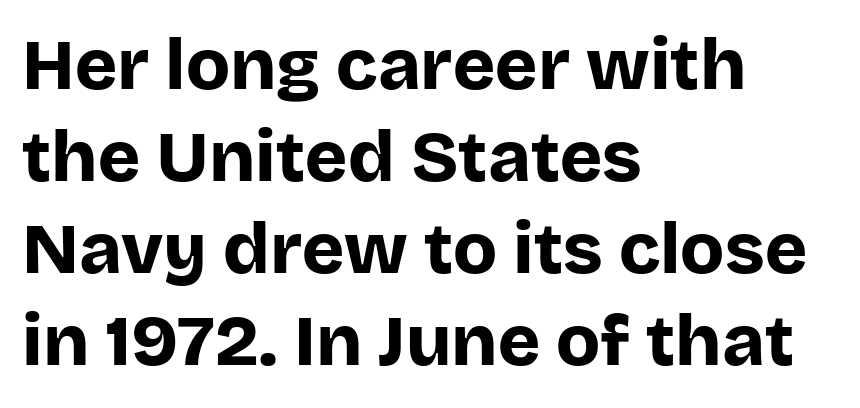
Q: Is the text bold? A: Yes.
Q: Is the text italic (slanted)? A: No, it is upright.
Q: Is the typeface a serif or a sans-serif typeface? A: Sans-serif.
Q: Is the text underlined? A: No.
Q: How is the paragraph aligned? A: Left-aligned.
Q: Is the spacing between letters normal or unusually wide? A: Normal.
Q: Is the spacing between lines tight, normal or loose? A: Normal.
Q: Width (condensed, normal, or wide)? A: Normal.
Q: Stroke contrast? A: Low.
Q: x-height? A: Large.
Q: Monospaced? A: No.
